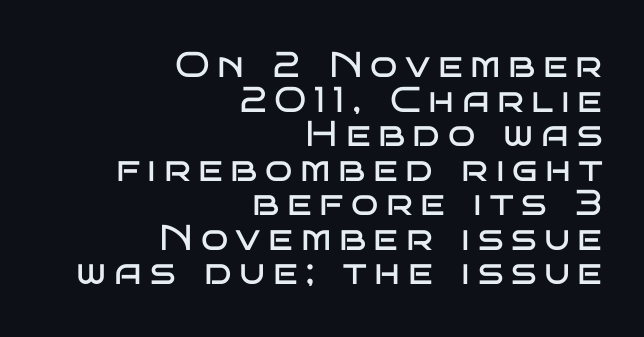
It's the straight-up-and-down kind of type. The face looks like a standard text weight, possibly lighter. In terms of letterspacing, this is a distinctly airy, spread setting. The string is rendered with underlining switched off. Each letter keeps its own natural width here, so spacing adapts to shape.
